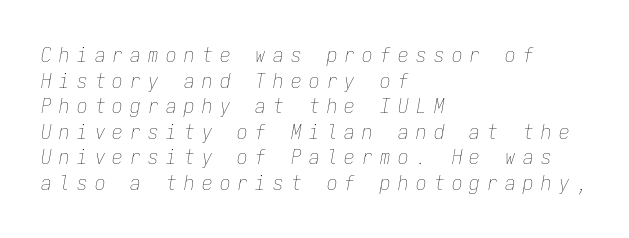
The image shows 21 px text type, italic (leaning right); set left-aligned, line spacing 1.22x, unusually wide letter spacing (+0.35 em), not underlined.
